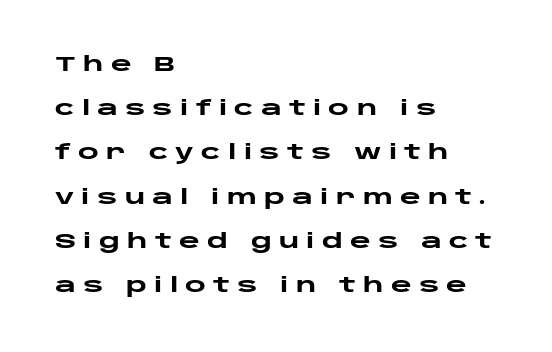
The image shows 20 px bold type, upright; set left-aligned, loose line spacing (2.21x), unusually wide letter spacing (+0.36 em), not underlined.
